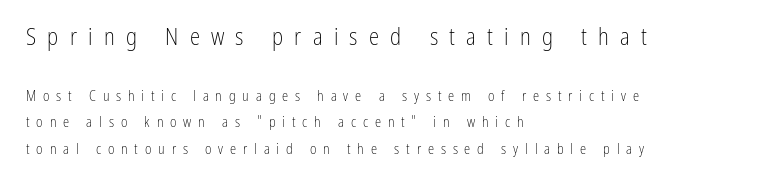
{"italic": "no", "bold": "no", "underline": "no", "align": "left", "line_spacing": "loose", "line_spacing_ratio": 1.92, "letter_spacing": "wide", "letter_spacing_em": 0.49, "larger_block": "first", "size_ratio": 1.64, "glyph_px": 23}
